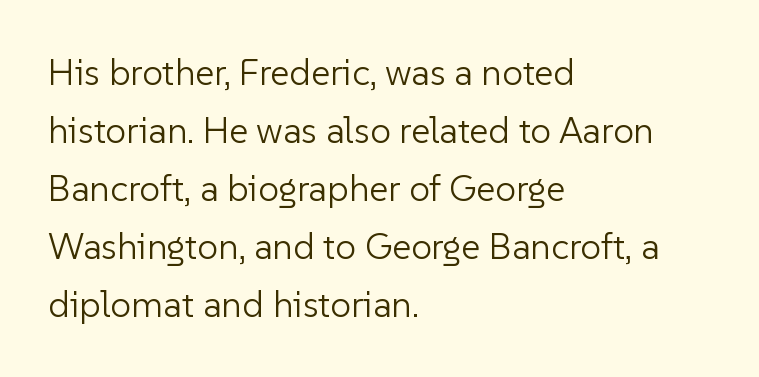
Every stem runs plumb, perpendicular to the baseline. Short note: letters normally spaced. Typeset ragged right — the left edge is the straight one. What's the leading like? Ordinary, nothing unusual. A quiet, ordinary-to-light weight characterises the typeface.
